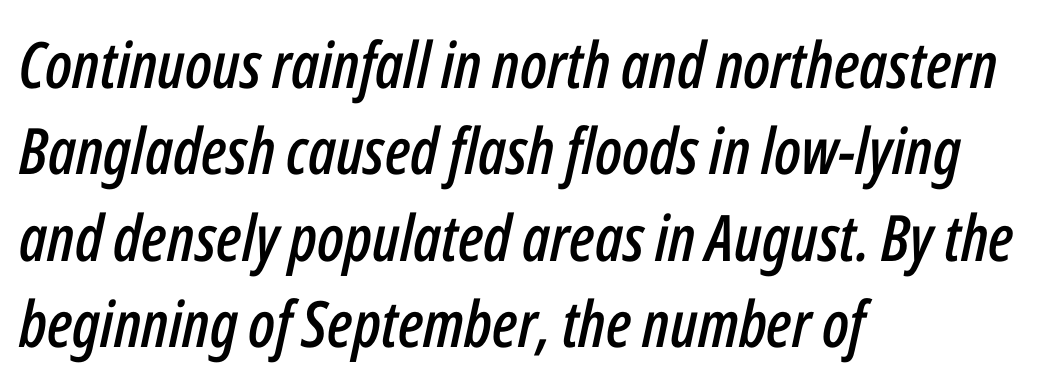
A typesetter would call this proportional, since set widths differ per character. Lines of text with bare space underneath. The face used here is rendered with its standard letterfit. Leading matches the norm, producing a regular column. Does the copy run flush right? No — it runs flush left.
